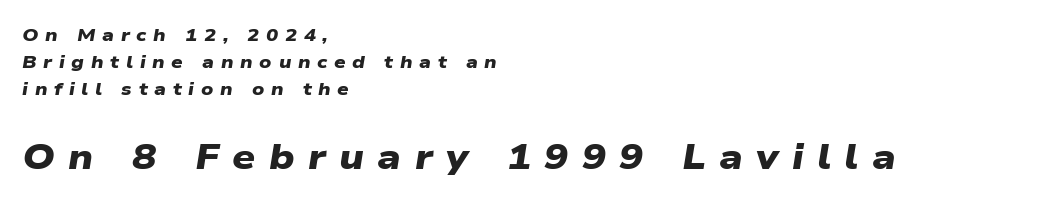
The image shows 36 px heavy, wide sans-serif type; set left-aligned, normal line spacing (1.51x), unusually wide letter spacing (+0.37 em), not underlined; the second (bottom) block is 2.0x larger; low stroke contrast and a medium x-height.
